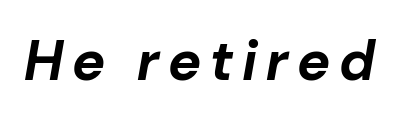
The image shows 56 px bold type, italic (leaning right); set not underlined; low stroke contrast and a medium x-height.
